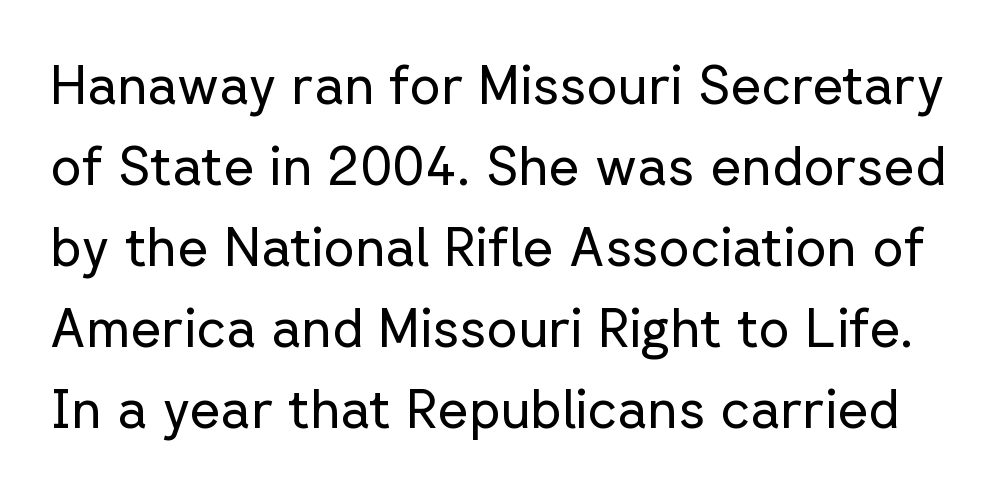
Q: Is the text bold? A: No.
Q: Is the text italic (slanted)? A: No, it is upright.
Q: Is the typeface a serif or a sans-serif typeface? A: Sans-serif.
Q: Is the text underlined? A: No.
Q: Is the spacing between letters normal or unusually wide? A: Normal.
Q: Is the spacing between lines tight, normal or loose? A: Normal.
Q: Width (condensed, normal, or wide)? A: Normal.
Q: Stroke contrast? A: Low.
Q: x-height? A: Medium.
Q: Monospaced? A: No.
